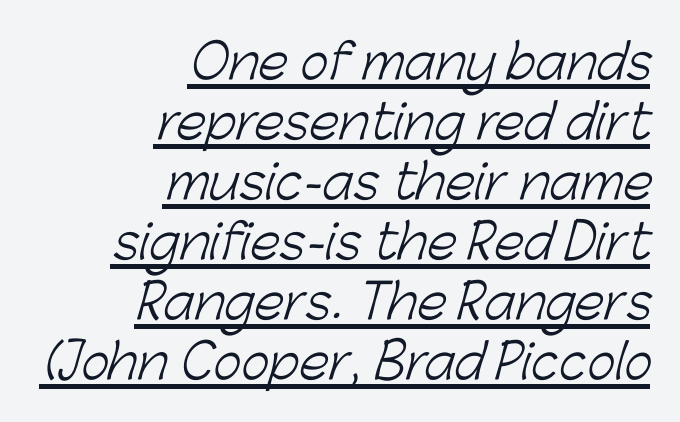
Q: Is the text bold? A: No.
Q: Is the typeface a serif or a sans-serif typeface? A: Sans-serif.
Q: Is the text underlined? A: Yes.
Q: How is the paragraph aligned? A: Right-aligned.
Q: Is the spacing between letters normal or unusually wide? A: Normal.
Q: Is the spacing between lines tight, normal or loose? A: Normal.
Q: Width (condensed, normal, or wide)? A: Normal.
Q: Stroke contrast? A: Low.
Q: x-height? A: Medium.
Q: Monospaced? A: No.
